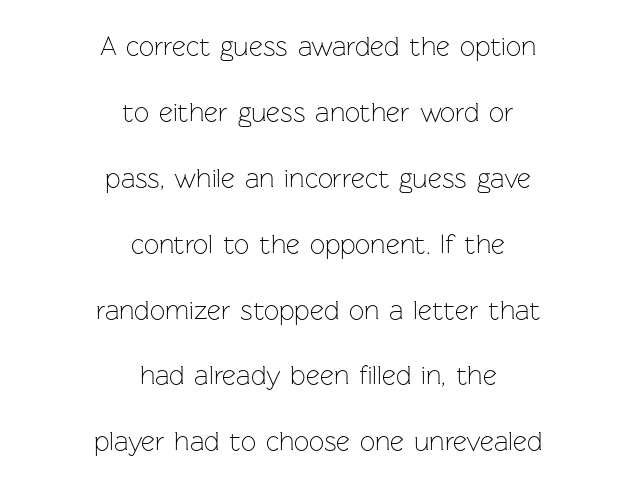
Q: Is the text bold? A: No.
Q: Is the text italic (slanted)? A: No, it is upright.
Q: Is the text underlined? A: No.
Q: How is the paragraph aligned? A: Centered.
Q: Is the spacing between letters normal or unusually wide? A: Normal.
Q: Is the spacing between lines tight, normal or loose? A: Loose.
